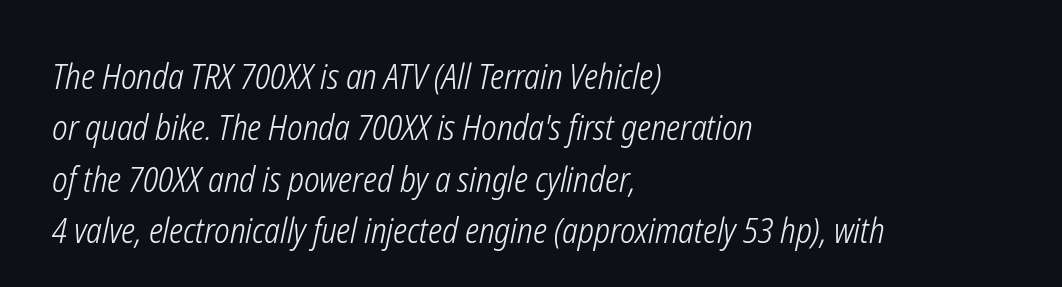
Q: Is the text bold? A: No.
Q: Is the text italic (slanted)? A: Yes, it leans right by about 12 degrees.
Q: Is the text underlined? A: No.
Q: How is the paragraph aligned? A: Left-aligned.
Q: Is the spacing between letters normal or unusually wide? A: Normal.
Q: Is the spacing between lines tight, normal or loose? A: Normal.
Q: Width (condensed, normal, or wide)? A: Condensed.
Q: Stroke contrast? A: Low.
Q: x-height? A: Medium.
Q: Monospaced? A: No.
